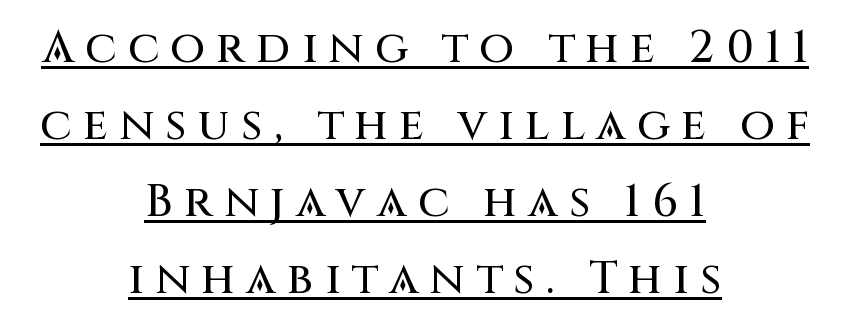
The image shows 45 px sans-serif type, upright; set centered, line spacing 1.71x, unusually wide letter spacing (+0.25 em), underlined; medium stroke contrast and a large x-height.
